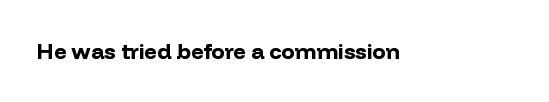
The image shows 22 px bold type, upright; set normal letter spacing, not underlined.
